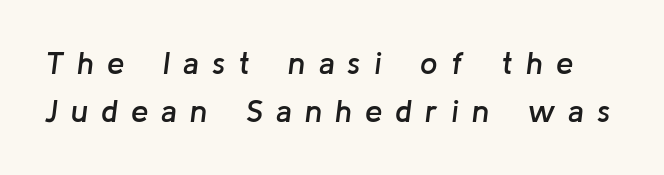
{"italic": "yes", "lean": "right", "slant_degrees": 8, "bold": "semi", "weight": "semibold", "width": "normal", "stroke_contrast": "low", "x_height": "medium", "monospaced": "no", "underline": "no", "line_spacing": "normal", "line_spacing_ratio": 1.55, "letter_spacing": "wide", "letter_spacing_em": 0.43, "glyph_px": 31}
